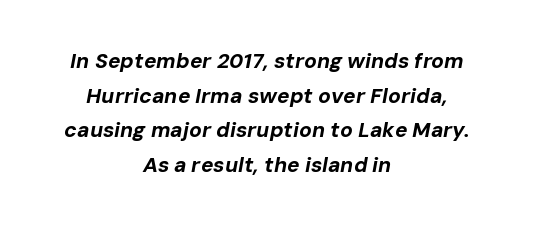
The image shows 21 px bold type, italic (leaning right); set centered, normal line spacing (1.65x), normal letter spacing, not underlined.
